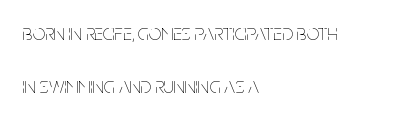
{"italic": "no", "bold": "no", "underline": "no", "align": "left", "line_spacing": "loose", "line_spacing_ratio": 2.41, "letter_spacing": "normal", "letter_spacing_em": 0.0, "glyph_px": 22}
